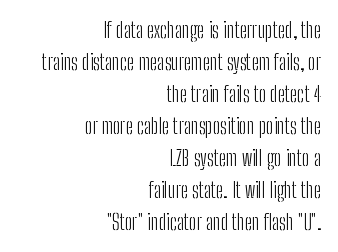
{"italic": "no", "bold": "no", "underline": "no", "align": "right", "line_spacing": "normal", "line_spacing_ratio": 1.52, "letter_spacing": "normal", "letter_spacing_em": 0.0, "glyph_px": 21}
